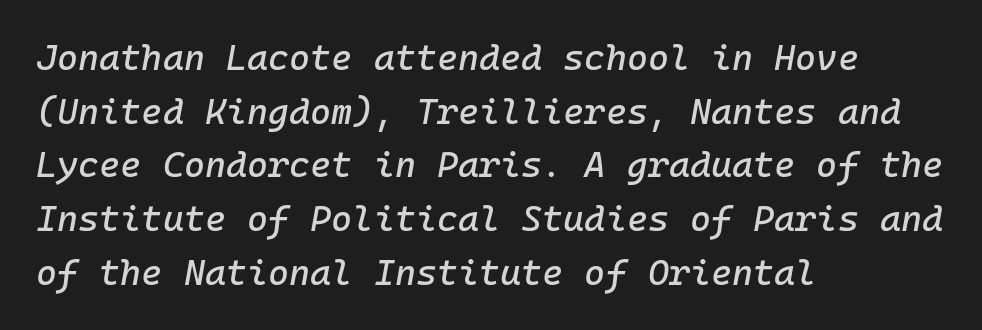
{"italic": "yes", "lean": "right", "slant_degrees": 10, "width": "normal", "stroke_contrast": "low", "x_height": "medium", "monospaced": "yes", "underline": "no", "align": "left", "line_spacing": "normal", "line_spacing_ratio": 1.49, "letter_spacing": "normal", "letter_spacing_em": 0.0, "glyph_px": 36}
